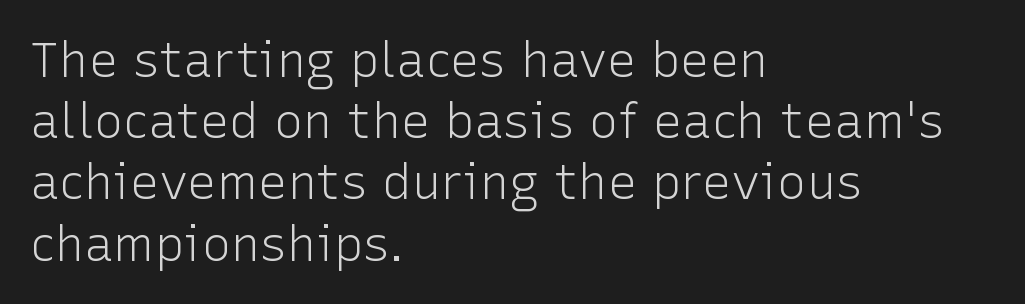
{"serif": "no", "italic": "no", "bold": "no", "weight": "light", "width": "normal", "stroke_contrast": "low", "x_height": "medium", "monospaced": "no", "underline": "no", "align": "left", "line_spacing": "normal", "line_spacing_ratio": 1.25, "letter_spacing": "normal", "letter_spacing_em": 0.0, "glyph_px": 49}
